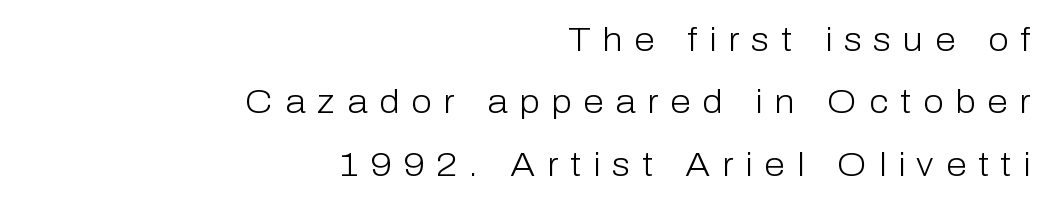
The weight would be labelled regular, book, light, or lighter still. If you drew a line through each stem, it would be perfectly vertical. Is this a fixed-width face? No — the glyphs have proportional, varying widths. Bare-footed words on every line. The lines in this sample share a right terminus and differ only in where they begin. Here the glyphs are tracked loosely, breaking word shapes into spaced letters.
